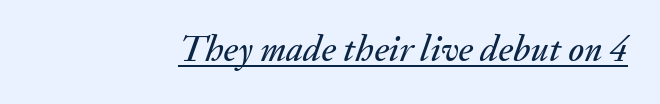
Q: Is the text italic (slanted)? A: Yes, it leans right by about 20 degrees.
Q: Is the text underlined? A: Yes.
Q: Is the spacing between letters normal or unusually wide? A: Normal.
Q: Width (condensed, normal, or wide)? A: Normal.
Q: Stroke contrast? A: Medium.
Q: x-height? A: Small.
Q: Monospaced? A: No.
